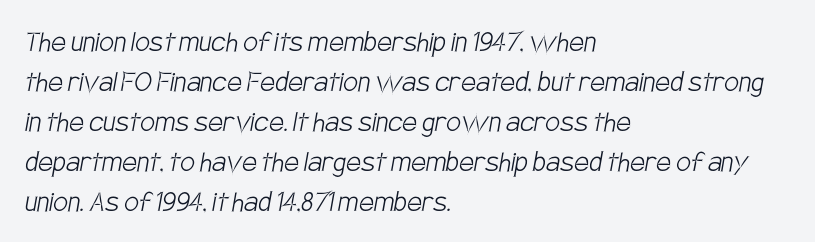
The image shows 33 px light, condensed sans-serif type; set left-aligned, line spacing 1.21x, normal letter spacing, not underlined; low stroke contrast and a large x-height.
